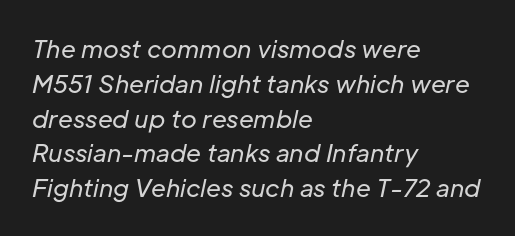
{"italic": "yes", "lean": "right", "slant_degrees": 12, "bold": "no", "underline": "no", "align": "left", "line_spacing": "normal", "line_spacing_ratio": 1.45, "letter_spacing": "normal", "letter_spacing_em": 0.0, "glyph_px": 24}
